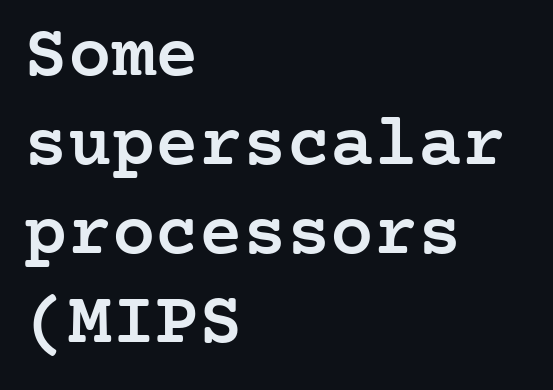
The image shows 73 px semibold serif type, upright; set left-aligned, line spacing 1.22x, normal letter spacing, not underlined; low stroke contrast and a medium x-height.
